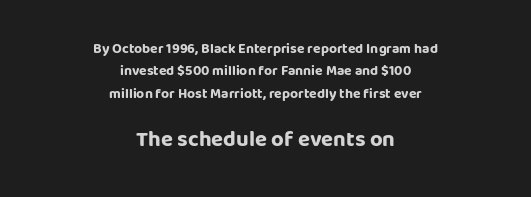
{"italic": "no", "bold": "yes", "underline": "no", "align": "center", "line_spacing": "normal", "line_spacing_ratio": 1.59, "letter_spacing": "normal", "letter_spacing_em": 0.0, "larger_block": "second", "size_ratio": 1.57, "glyph_px": 22}
